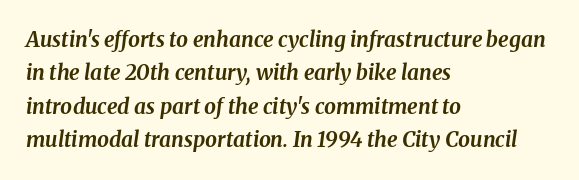
The image shows 21 px bold type, italic (leaning right); set left-aligned, normal line spacing (1.59x), normal letter spacing, not underlined.
